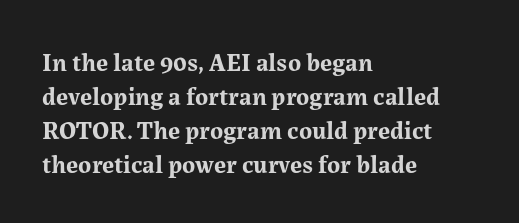
Just letters on the line, the space beneath them empty. No italicization has been applied; the sample stays upright. The rows are spaced the way most documents space them. The glyphs have the mass of a bold cut. Look at the tracking — it's just the regular setting, nothing added. Each line starts at the same left margin while the right side varies.
